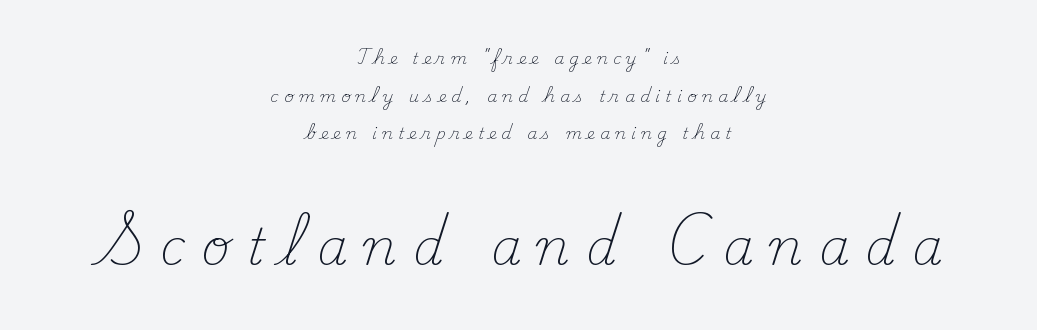
The image shows 49 px light serif type; set centered, loose line spacing (2.35x), unusually wide letter spacing (+0.33 em), not underlined; the second (bottom) block is 3.06x larger; medium stroke contrast and a small x-height.
